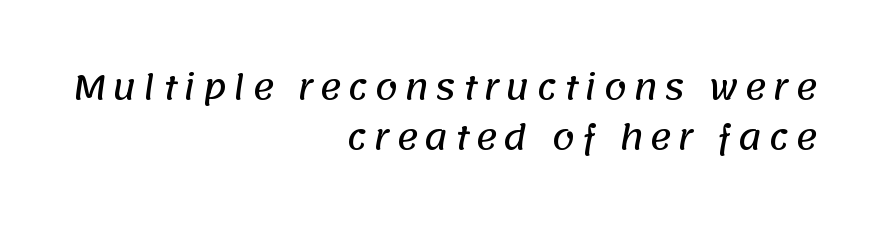
The image shows 33 px sans-serif type; set right-aligned, normal line spacing (1.51x), not underlined; low stroke contrast and a large x-height.
